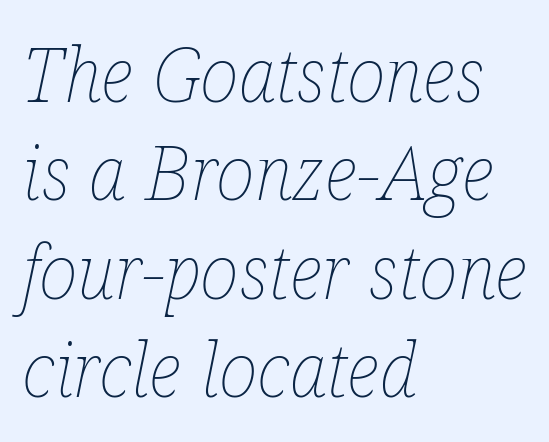
{"italic": "yes", "lean": "right", "slant_degrees": 12, "bold": "no", "weight": "thin", "width": "condensed", "stroke_contrast": "low", "x_height": "medium", "monospaced": "no", "underline": "no", "align": "left", "line_spacing": "normal", "line_spacing_ratio": 1.33, "letter_spacing": "normal", "letter_spacing_em": 0.0, "glyph_px": 74}
